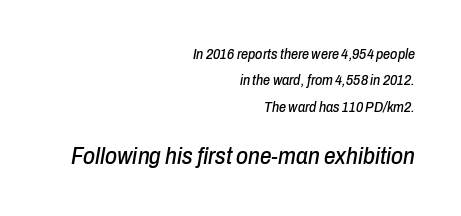
The image shows 23 px text type, italic (leaning right); set right-aligned, line spacing 1.88x, normal letter spacing, not underlined; the second (bottom) block is 1.64x larger.
